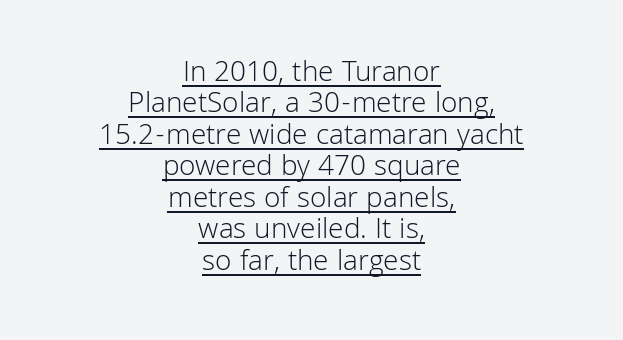
Q: Is the text bold? A: No.
Q: Is the text italic (slanted)? A: No, it is upright.
Q: Is the typeface a serif or a sans-serif typeface? A: Sans-serif.
Q: Is the text underlined? A: Yes.
Q: How is the paragraph aligned? A: Centered.
Q: Is the spacing between letters normal or unusually wide? A: Normal.
Q: Is the spacing between lines tight, normal or loose? A: Tight.
Q: Width (condensed, normal, or wide)? A: Normal.
Q: Stroke contrast? A: Low.
Q: x-height? A: Medium.
Q: Monospaced? A: No.
